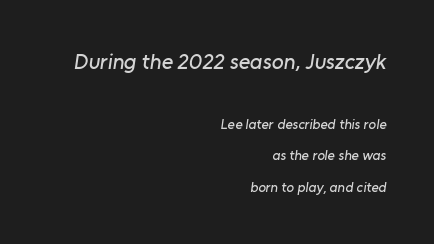
Q: Is the text underlined? A: No.
Q: How is the paragraph aligned? A: Right-aligned.
Q: Is the spacing between letters normal or unusually wide? A: Normal.
Q: Is the spacing between lines tight, normal or loose? A: Loose.
Q: Which block of text is set in a larger size, the first (top) or the second (bottom)? A: The first (top) one.
